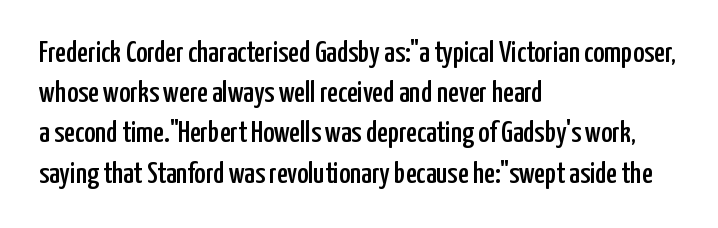
The image shows 30 px condensed sans-serif type, upright; set left-aligned, normal line spacing (1.34x), normal letter spacing, not underlined; low stroke contrast and a medium x-height.
